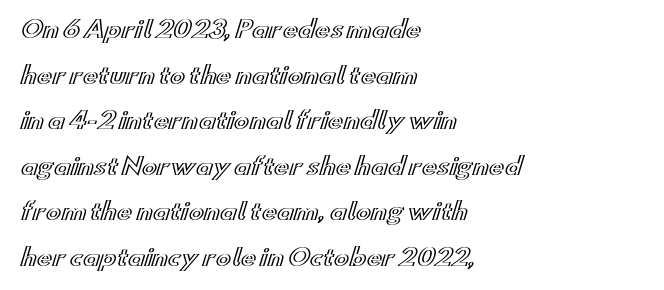
{"underline": "no", "align": "left", "line_spacing": "loose", "line_spacing_ratio": 1.98, "letter_spacing": "normal", "letter_spacing_em": 0.0, "glyph_px": 23}
